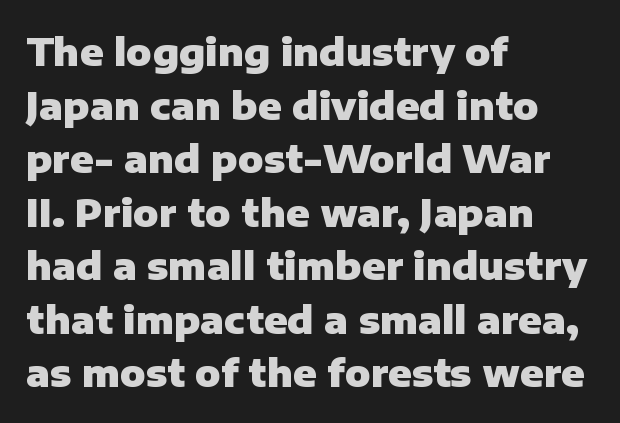
{"serif": "no", "italic": "no", "bold": "yes", "weight": "heavy", "width": "normal", "stroke_contrast": "low", "x_height": "medium", "monospaced": "no", "underline": "no", "align": "left", "line_spacing": "normal", "line_spacing_ratio": 1.41, "letter_spacing": "normal", "letter_spacing_em": 0.0, "glyph_px": 38}
